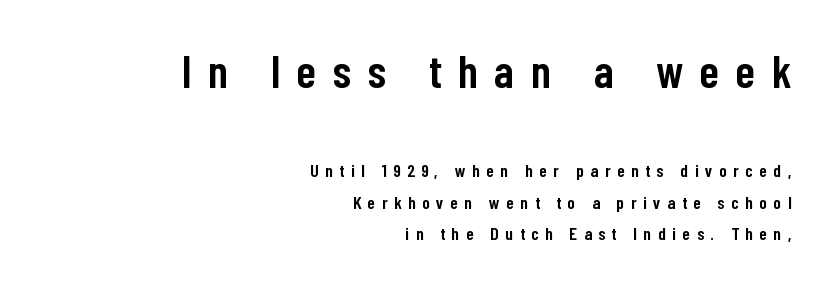
{"serif": "no", "italic": "no", "bold": "semi", "weight": "semibold", "width": "condensed", "stroke_contrast": "low", "x_height": "medium", "monospaced": "no", "underline": "no", "align": "right", "line_spacing_ratio": 1.75, "letter_spacing": "wide", "letter_spacing_em": 0.37, "larger_block": "first", "size_ratio": 2.56, "glyph_px": 46}
